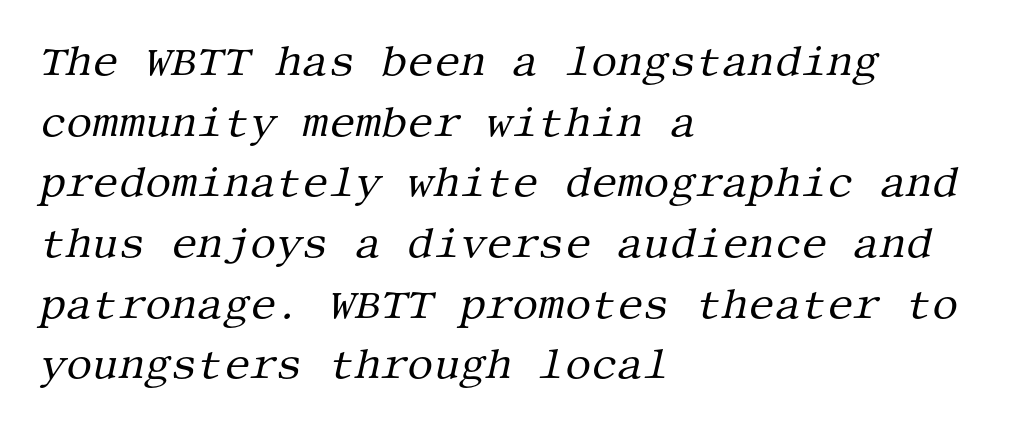
The image shows 41 px regular-weight serif type, italic (leaning right); set left-aligned, normal line spacing (1.48x), normal letter spacing, not underlined; medium stroke contrast and a large x-height.
